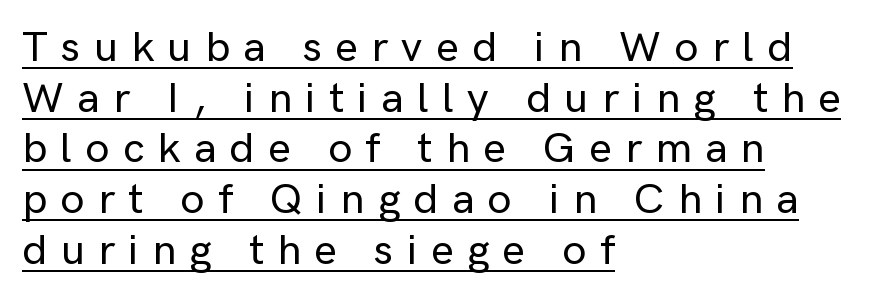
Check where the strokes stop: nothing finishes them off — pure sans. The tracking reads as deliberately expanded to a designer's eye. Teacher's note: observe the even left margin — that is flush-left alignment. It's the straight-up-and-down kind of type. Underlining? Definitely there.
